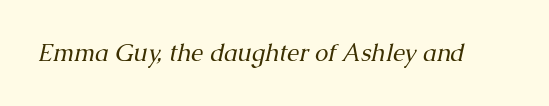
{"italic": "yes", "lean": "right", "slant_degrees": 13, "bold": "no", "underline": "no", "letter_spacing": "normal", "letter_spacing_em": 0.0, "glyph_px": 24}
